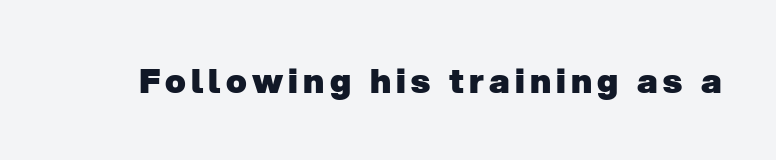
Q: Is the text bold? A: Yes.
Q: Is the typeface a serif or a sans-serif typeface? A: Sans-serif.
Q: Is the text underlined? A: No.
Q: Width (condensed, normal, or wide)? A: Normal.
Q: Stroke contrast? A: Low.
Q: x-height? A: Medium.
Q: Monospaced? A: No.
